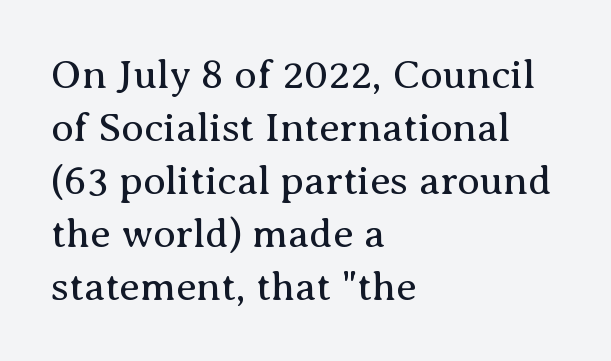
In terms of leading, this rendering sits right in the middle. The passage shown is not underscored anywhere. This sample has the flowing, uneven cadence of proportional lettering. One-word summary of the alignment: left.
